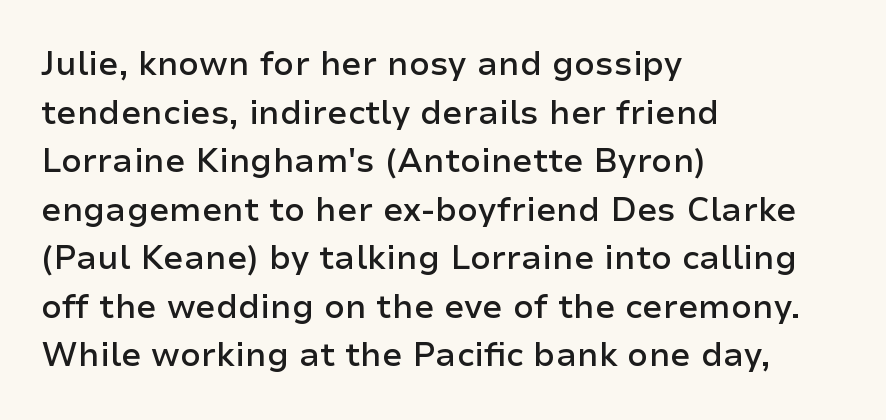
{"serif": "no", "italic": "no", "bold": "semi", "weight": "semibold", "width": "normal", "stroke_contrast": "low", "x_height": "medium", "monospaced": "no", "underline": "no", "align": "left", "line_spacing": "normal", "line_spacing_ratio": 1.47, "letter_spacing": "normal", "letter_spacing_em": 0.0, "glyph_px": 33}
